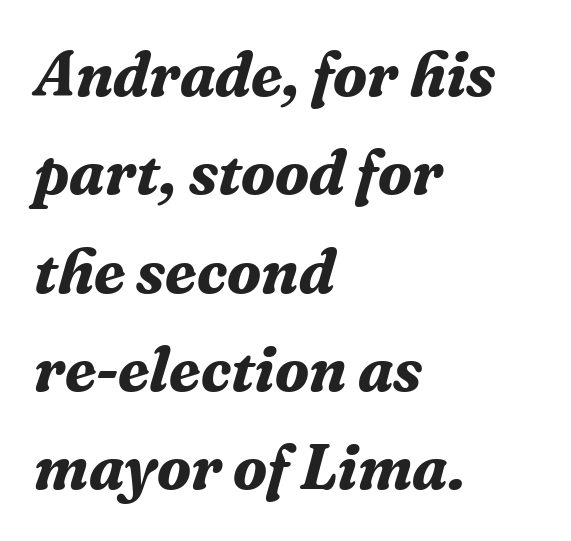
{"serif": "yes", "italic": "yes", "lean": "right", "slant_degrees": 16, "bold": "yes", "weight": "bold", "width": "normal", "stroke_contrast": "medium", "x_height": "medium", "monospaced": "no", "underline": "no", "align": "left", "line_spacing": "normal", "line_spacing_ratio": 1.56, "letter_spacing": "normal", "letter_spacing_em": 0.0, "glyph_px": 63}
